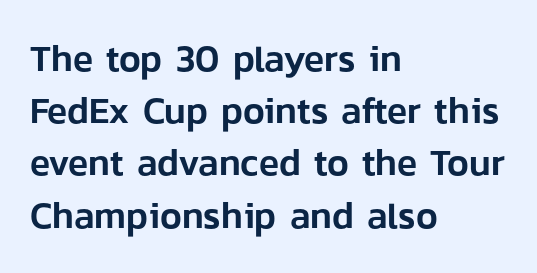
The letters advance in unequal steps, a hallmark of proportional type. Letterform terminals end flat and unadorned throughout the passage. Underlining? Definitely not there. This sample uses an upright cut, with every glyph sitting square on the baseline. Characters follow at the spacing the type designer built in.
